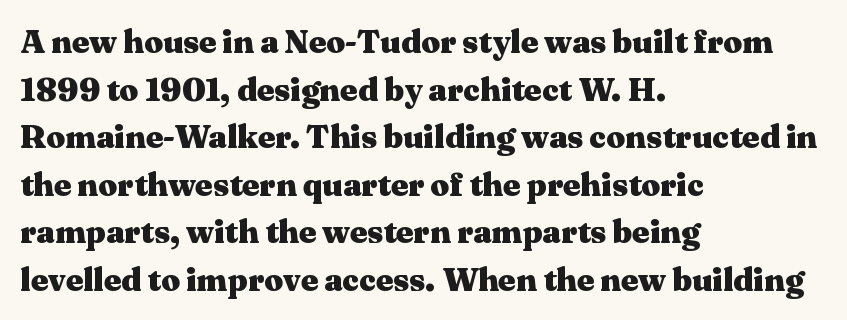
{"serif": "yes", "italic": "no", "bold": "yes", "weight": "heavy", "width": "wide", "stroke_contrast": "medium", "x_height": "medium", "monospaced": "no", "underline": "no", "align": "left", "line_spacing": "normal", "line_spacing_ratio": 1.44, "letter_spacing": "normal", "letter_spacing_em": 0.0, "glyph_px": 33}
